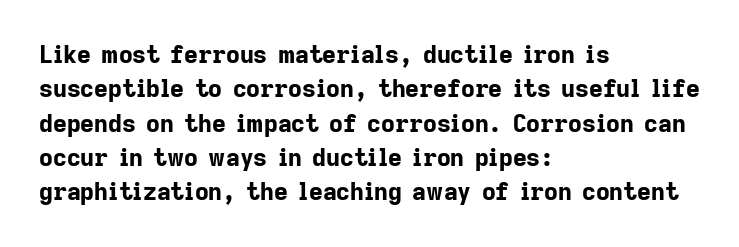
The image shows 24 px bold type, upright; set left-aligned, normal line spacing (1.43x), normal letter spacing, not underlined.
